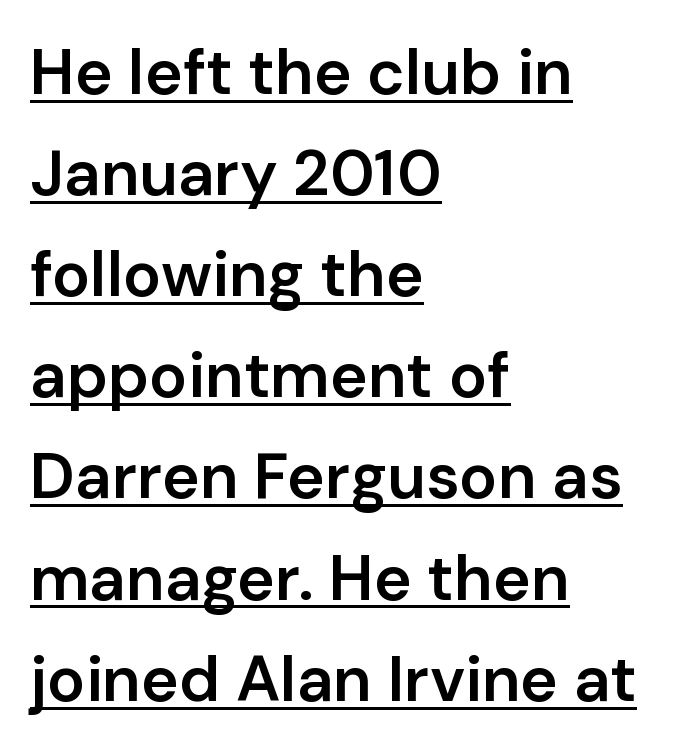
The image shows 64 px semibold sans-serif type, upright; set left-aligned, normal line spacing (1.58x), normal letter spacing, underlined; low stroke contrast and a medium x-height.
